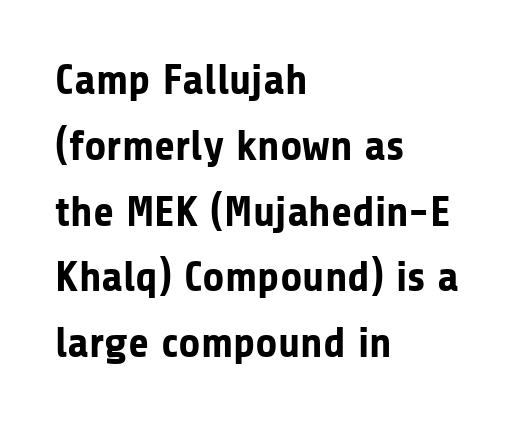
Style check: upright. Letter spacing: default. Descender tails drop into unmarked territory. Grotesque or geometric, the face here clearly has no serifs.
